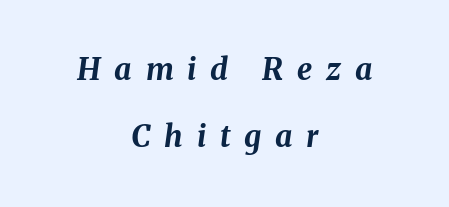
{"italic": "yes", "lean": "right", "slant_degrees": 8, "bold": "yes", "weight": "bold", "width": "normal", "stroke_contrast": "medium", "x_height": "medium", "monospaced": "no", "underline": "no", "align": "center", "line_spacing": "loose", "line_spacing_ratio": 2.25, "letter_spacing": "wide", "letter_spacing_em": 0.46, "glyph_px": 30}
